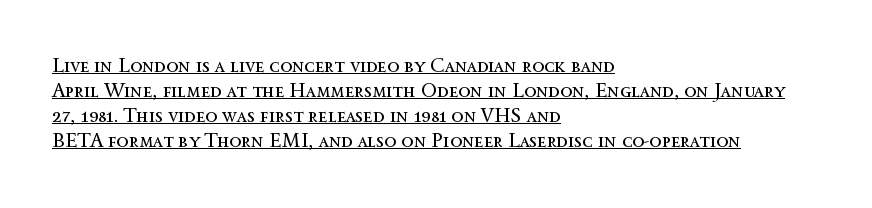
{"italic": "no", "bold": "no", "underline": "yes", "align": "left", "line_spacing": "normal", "line_spacing_ratio": 1.25, "letter_spacing": "normal", "letter_spacing_em": 0.0, "glyph_px": 20}
